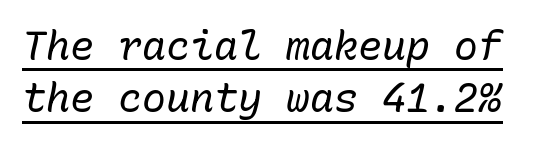
The text carries the slant typical of an italic or oblique font. The face used here is rendered with its standard letterfit. If you measured baseline to baseline, you'd find a middling distance. The rendering uses typewriter-style spacing with identical character cells. No extra ink here — the face is not bold. Descenders here cross a horizontal rule under the line.
